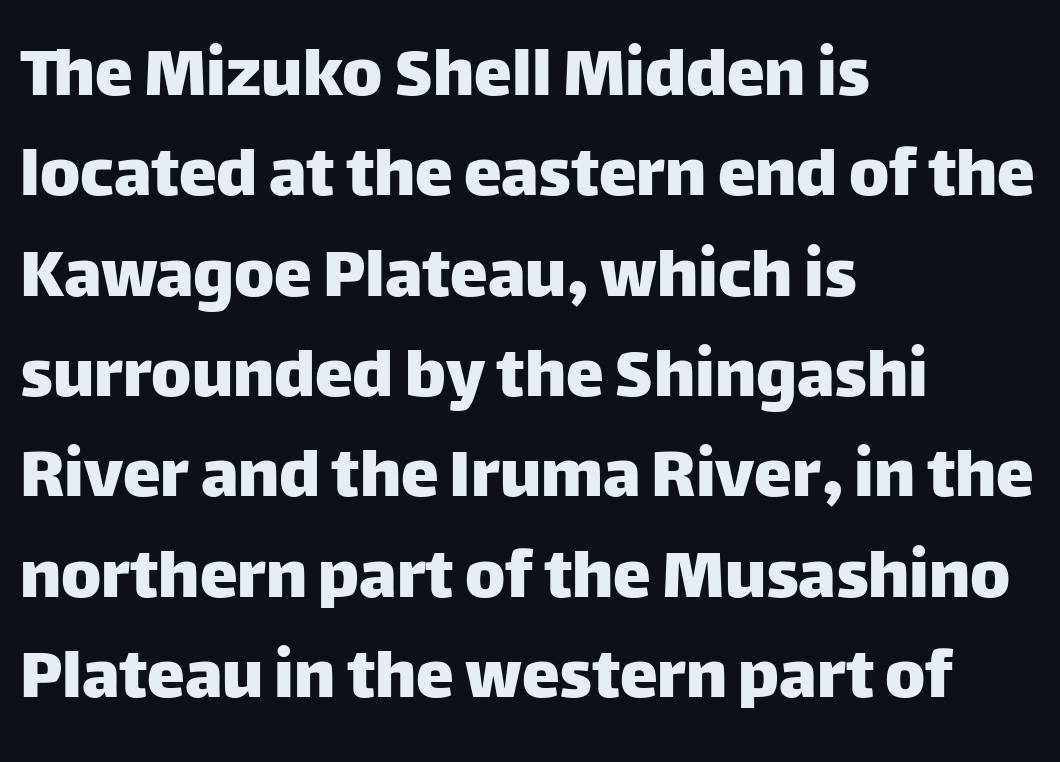
{"serif": "no", "italic": "no", "width": "normal", "stroke_contrast": "low", "x_height": "large", "monospaced": "no", "underline": "no", "align": "left", "line_spacing": "normal", "line_spacing_ratio": 1.32, "letter_spacing": "normal", "letter_spacing_em": 0.0, "glyph_px": 76}
